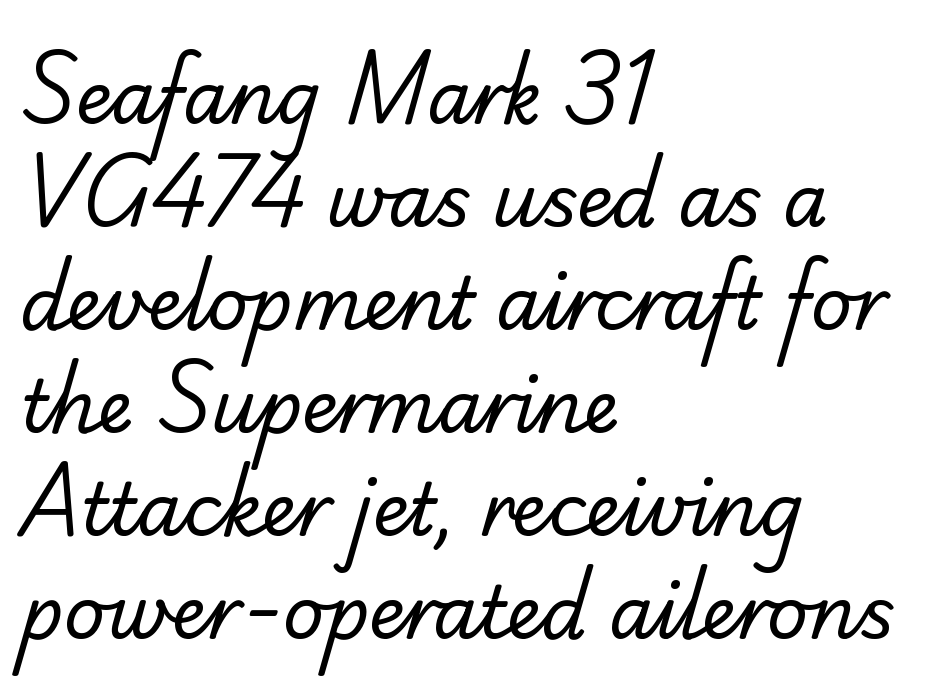
The image shows 72 px regular-weight sans-serif type; set left-aligned, normal line spacing (1.43x), normal letter spacing, not underlined; low stroke contrast and a small x-height.
